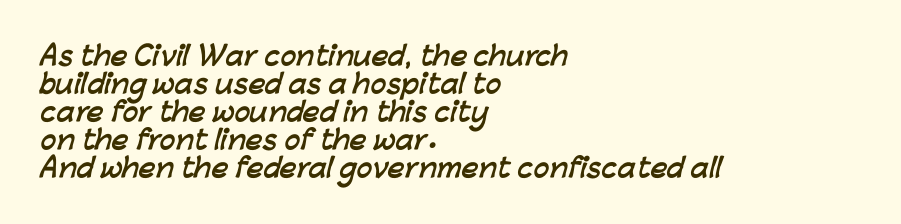
{"bold": "yes", "underline": "no", "align": "left", "line_spacing": "tight", "line_spacing_ratio": 1.08, "letter_spacing": "normal", "letter_spacing_em": 0.0, "glyph_px": 26}
